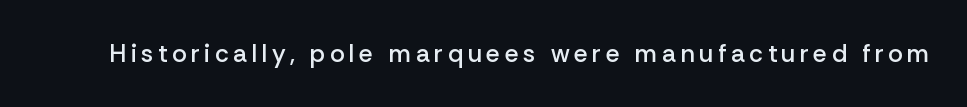
Q: Is the text bold? A: Semi-bold.
Q: Is the text italic (slanted)? A: No, it is upright.
Q: Is the text underlined? A: No.
